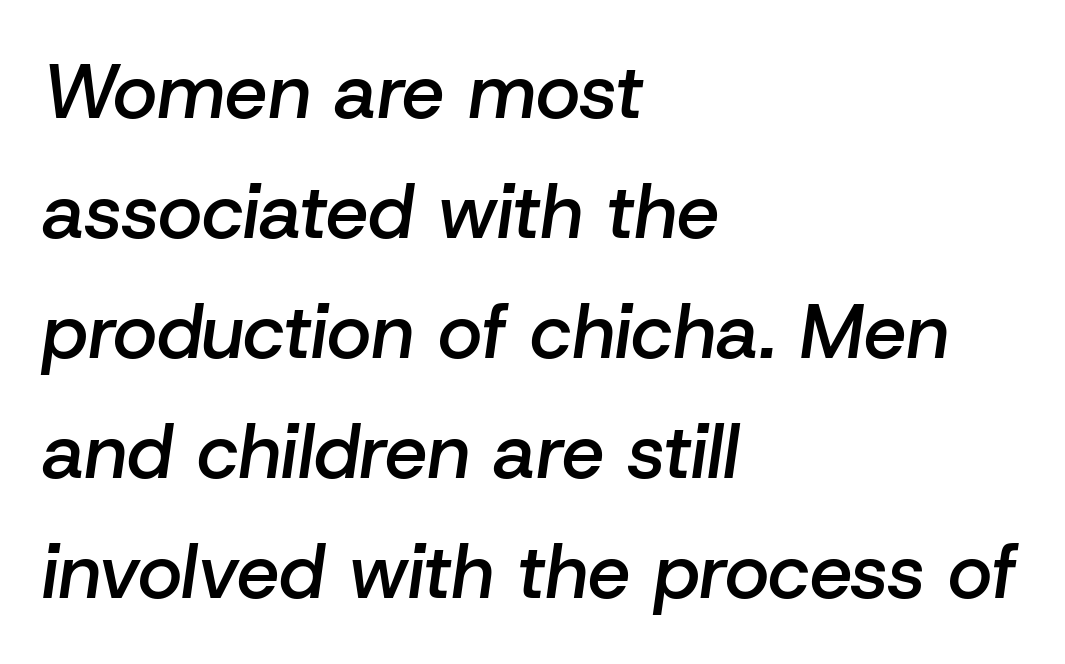
In CSS terms this would be text-align: left. The face used here is a semibold: visibly heavier than regular, lighter than bold. Character widths vary here, with narrow letters taking less room than wide ones. Whoever set this chose a conventional vertical rhythm. Slant detected: the letters are inclined.
